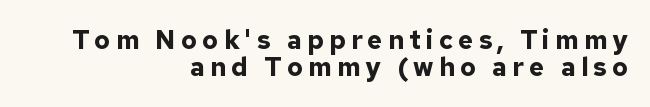
Q: Is the text bold? A: Yes.
Q: Is the text italic (slanted)? A: No, it is upright.
Q: Is the text underlined? A: No.
Q: How is the paragraph aligned? A: Right-aligned.
Q: Is the spacing between letters normal or unusually wide? A: Unusually wide.
Q: Is the spacing between lines tight, normal or loose? A: Tight.
